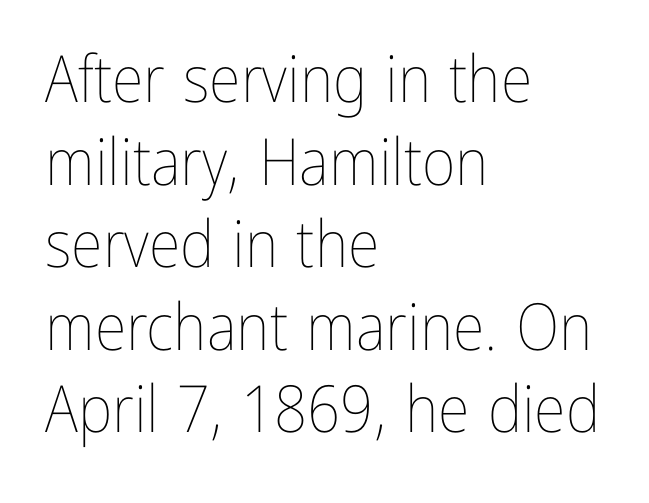
Posture: straight, roman, zero tilt. The rendering uses natural spacing where letterforms have individual widths. The area under the type is left untouched. Line spacing here is normal. Compared with a centered layout, this one pins lines to the left instead. The weight tops out at a normal text grade.
